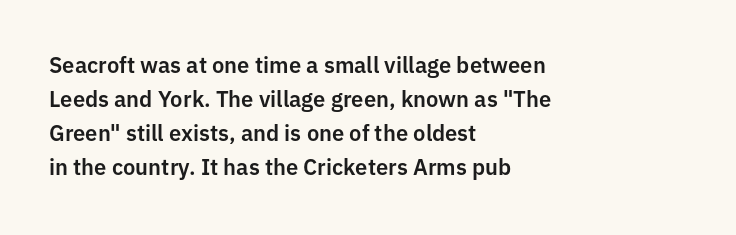
{"italic": "no", "underline": "no", "align": "left", "line_spacing": "normal", "line_spacing_ratio": 1.54, "letter_spacing": "normal", "letter_spacing_em": 0.0, "glyph_px": 22}
